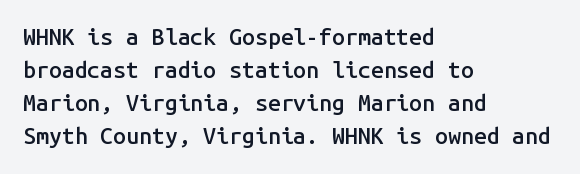
Q: Is the text bold? A: Semi-bold.
Q: Is the text italic (slanted)? A: No, it is upright.
Q: Is the text underlined? A: No.
Q: How is the paragraph aligned? A: Left-aligned.
Q: Is the spacing between letters normal or unusually wide? A: Normal.
Q: Is the spacing between lines tight, normal or loose? A: Normal.
